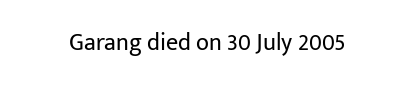
{"italic": "no", "bold": "no", "underline": "no", "align": "center", "letter_spacing": "normal", "letter_spacing_em": 0.0, "glyph_px": 24}
